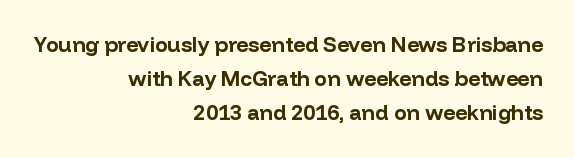
Q: Is the text bold? A: Yes.
Q: Is the text italic (slanted)? A: No, it is upright.
Q: Is the text underlined? A: No.
Q: How is the paragraph aligned? A: Right-aligned.
Q: Is the spacing between letters normal or unusually wide? A: Normal.
Q: Is the spacing between lines tight, normal or loose? A: Normal.
